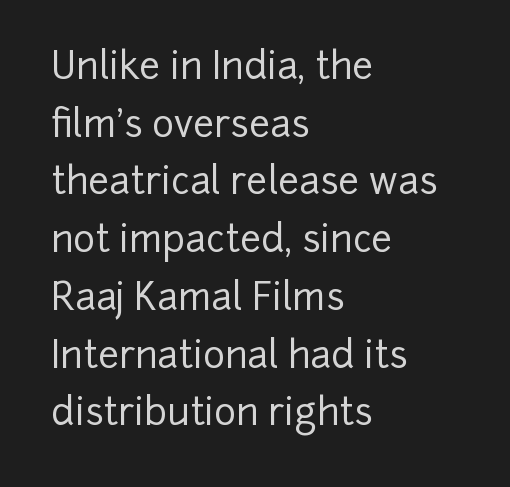
Q: Is the text italic (slanted)? A: No, it is upright.
Q: Is the typeface a serif or a sans-serif typeface? A: Sans-serif.
Q: Is the text underlined? A: No.
Q: How is the paragraph aligned? A: Left-aligned.
Q: Is the spacing between letters normal or unusually wide? A: Normal.
Q: Is the spacing between lines tight, normal or loose? A: Normal.
Q: Width (condensed, normal, or wide)? A: Normal.
Q: Stroke contrast? A: Low.
Q: x-height? A: Medium.
Q: Monospaced? A: No.
